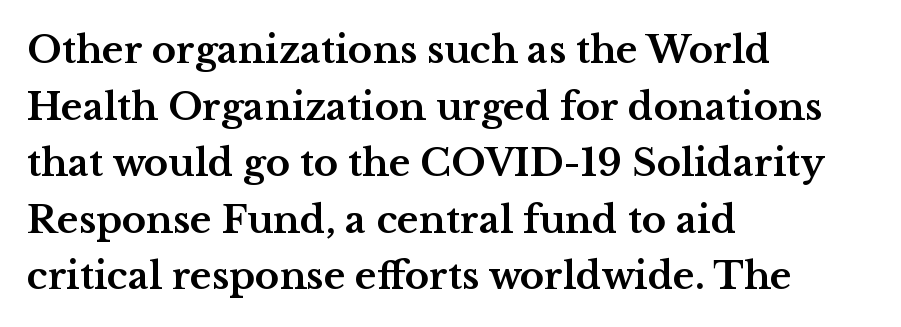
Note the varied advance widths — an 'i' is clearly narrower than an 'm'. Reading down the column, the eye jumps a familiar distance to each next line. I'd call this a serif setting — the letters wear small feet. When letters stand straight like this, we call the style roman or upright. The lines are quadded left. Each word holds together tightly as a unit, with standard inter-letter gaps.
